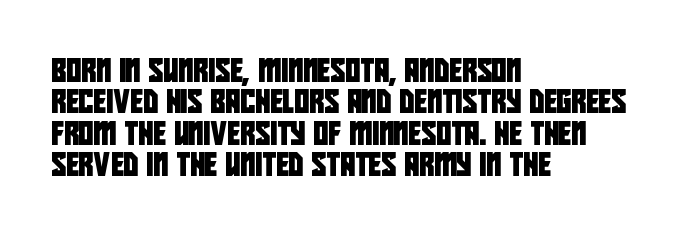
Students, note that the glyphs here touch the page at normal intervals. Rule under the text: the space is simply empty. Summary of vertical rhythm: regular, with standard interline spacing. Horizontally, the lines are justified to the leading edge only.
